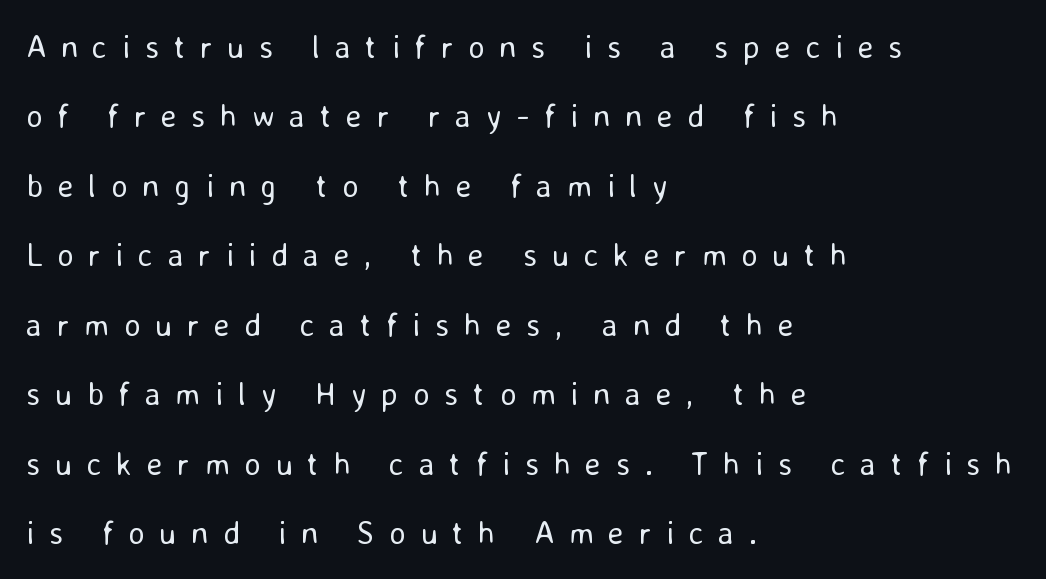
The image shows 32 px regular-weight sans-serif type, upright; set left-aligned, loose line spacing (2.17x), unusually wide letter spacing (+0.46 em), not underlined; low stroke contrast and a medium x-height.
